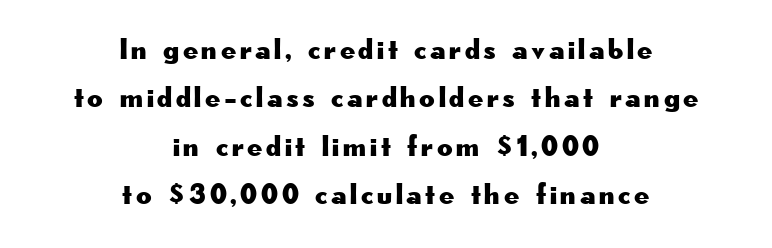
{"serif": "no", "italic": "no", "width": "wide", "stroke_contrast": "low", "x_height": "small", "monospaced": "no", "underline": "no", "align": "center", "line_spacing": "normal", "line_spacing_ratio": 1.61, "glyph_px": 30}
